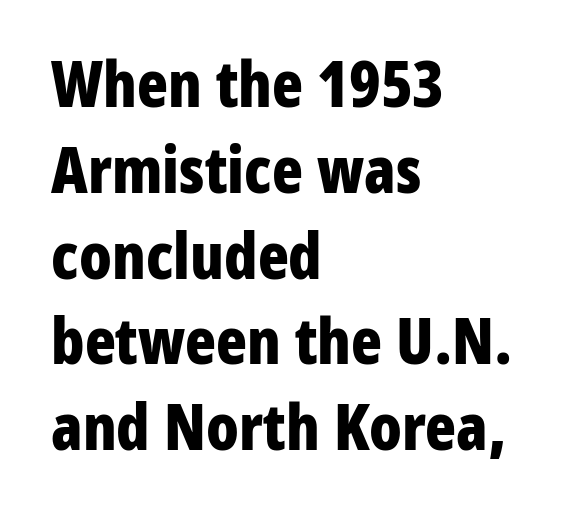
Bold? Absolutely — the strokes are thick and heavy. The passage is arranged the way most books set body copy — flush left. Underlining? Definitely not there. Ordinary non-slanted type is in use. You could not count columns in this text — the font is proportionally spaced.
